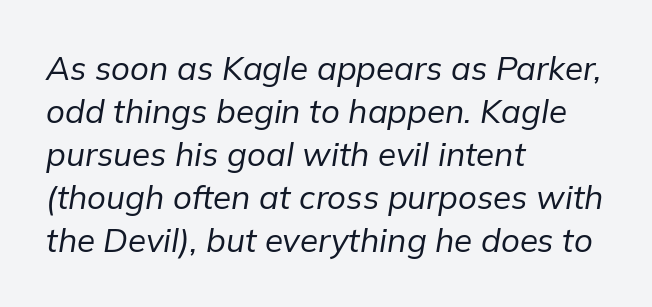
There's an unmistakable incline to the writing here. Stroke thickness stays within the range of a standard reading face or lighter. Look at the tracking — it's just the regular setting, nothing added. The setting favours the left margin, as ordinary paragraphs usually do. Character widths vary here, with narrow letters taking less room than wide ones.
